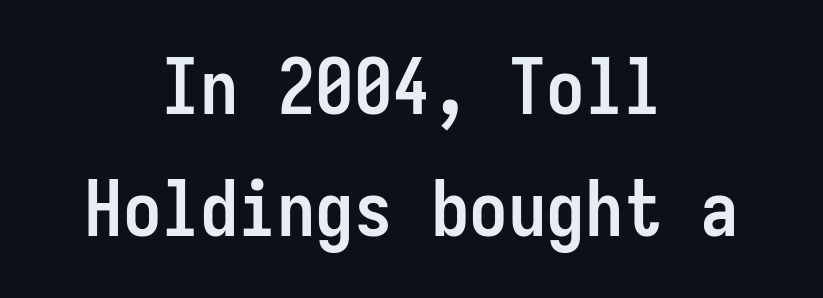
One glance says typical: line gaps are just what's usual. Strong, thick strokes mark this as bold type. A typesetter would label this face a sans. The face used here is monospaced, like something from a code editor. The string is rendered with underlining switched off. Is the letter spacing exaggerated? No — it looks like the ordinary default.
